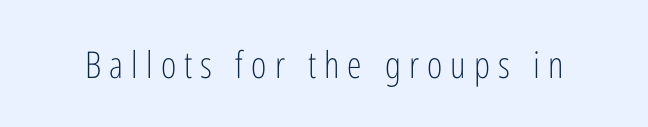
The image shows 37 px light, condensed sans-serif type, upright; set unusually wide letter spacing (+0.22 em), not underlined; low stroke contrast and a medium x-height.
